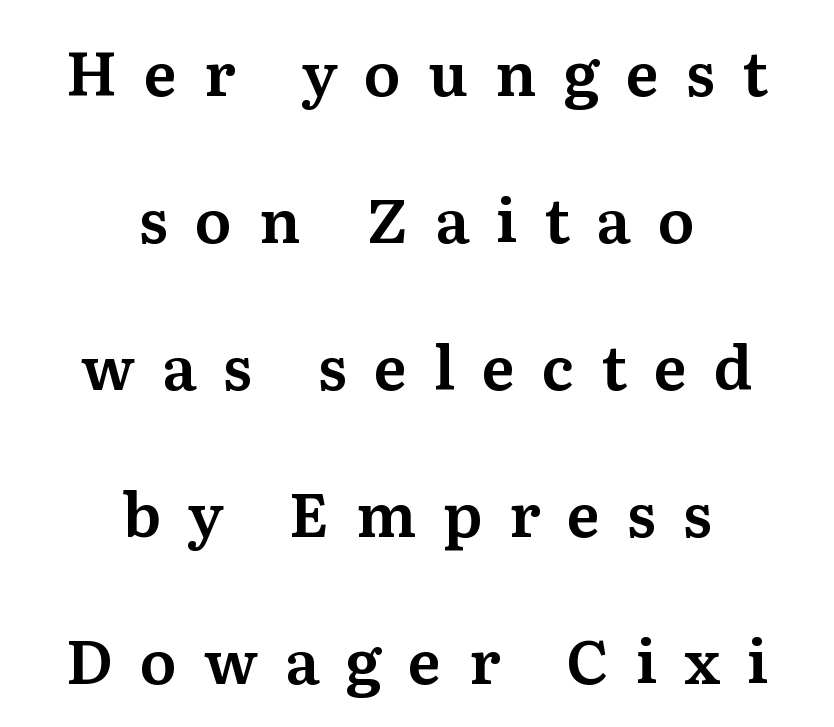
{"serif": "yes", "italic": "no", "width": "normal", "stroke_contrast": "medium", "x_height": "medium", "monospaced": "no", "underline": "no", "align": "center", "line_spacing": "loose", "line_spacing_ratio": 2.41, "letter_spacing": "wide", "letter_spacing_em": 0.44, "glyph_px": 61}
